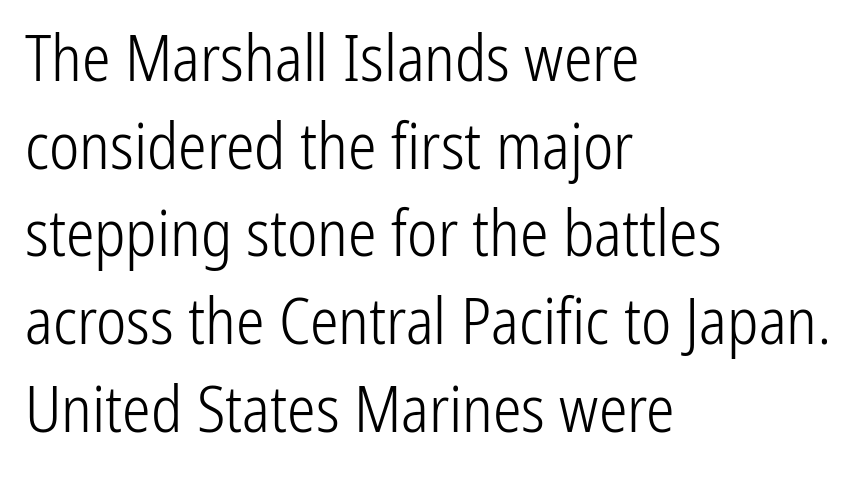
Weight: in the light-to-regular range. What kind of face is this? One without serifs — a sans. A roman cut, with each character standing at attention. Leading matches the norm, producing a regular column. Short and long lines alike share a common starting point at left. The horizontal fit of the characters is conventional and even.
